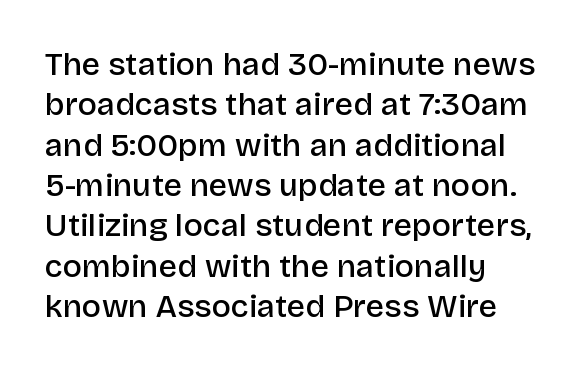
Q: Is the text bold? A: Semi-bold.
Q: Is the text italic (slanted)? A: No, it is upright.
Q: Is the typeface a serif or a sans-serif typeface? A: Sans-serif.
Q: Is the text underlined? A: No.
Q: How is the paragraph aligned? A: Left-aligned.
Q: Is the spacing between letters normal or unusually wide? A: Normal.
Q: Is the spacing between lines tight, normal or loose? A: Normal.
Q: Width (condensed, normal, or wide)? A: Normal.
Q: Stroke contrast? A: Low.
Q: x-height? A: Large.
Q: Monospaced? A: No.
